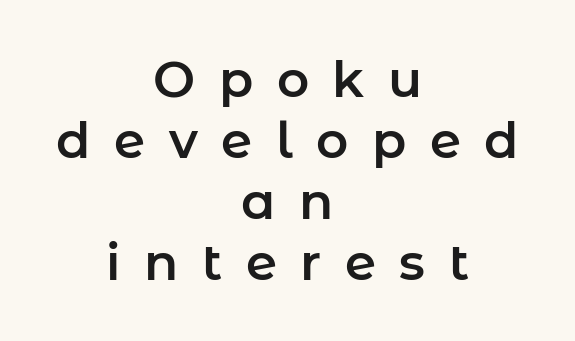
Q: Is the text italic (slanted)? A: No, it is upright.
Q: Is the typeface a serif or a sans-serif typeface? A: Sans-serif.
Q: Is the text underlined? A: No.
Q: How is the paragraph aligned? A: Centered.
Q: Is the spacing between letters normal or unusually wide? A: Unusually wide.
Q: Width (condensed, normal, or wide)? A: Normal.
Q: Stroke contrast? A: Low.
Q: x-height? A: Medium.
Q: Monospaced? A: No.
